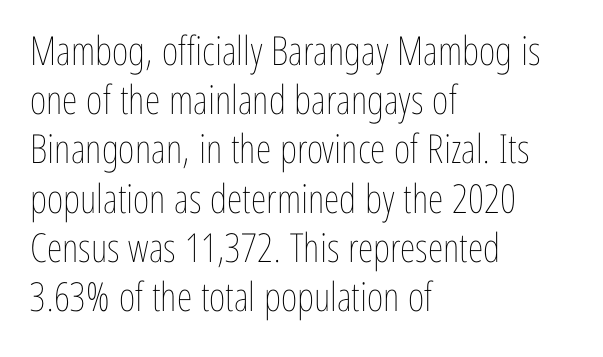
{"italic": "no", "bold": "no", "weight": "thin", "width": "condensed", "stroke_contrast": "low", "x_height": "medium", "monospaced": "no", "underline": "no", "align": "left", "line_spacing_ratio": 1.23, "letter_spacing": "normal", "letter_spacing_em": 0.0, "glyph_px": 40}
